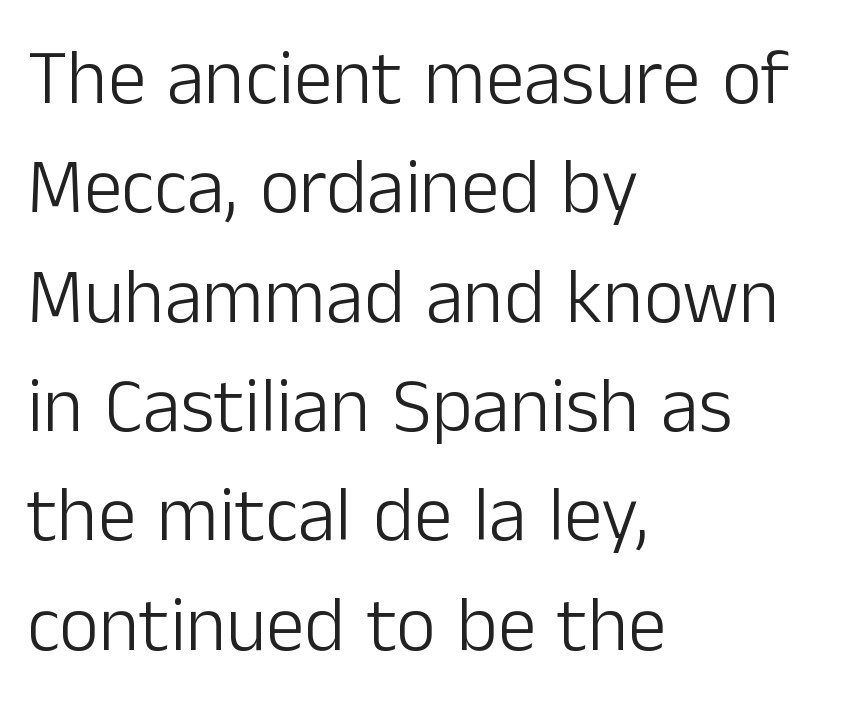
How would I describe the line gaps? Plain and ordinary. The type is set solid horizontally, with unmodified tracking. These lines are rendered in a variable-pitch font. The type sits square on the baseline with zero lean.
